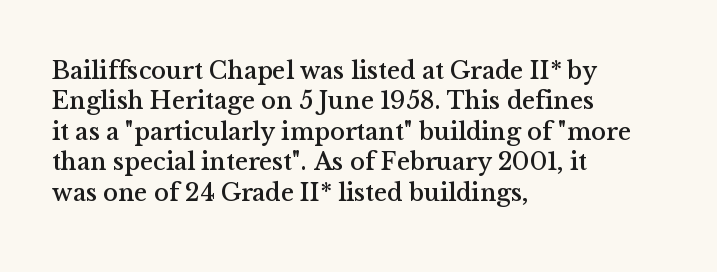
{"italic": "no", "underline": "no", "align": "left", "line_spacing_ratio": 1.22, "letter_spacing": "normal", "letter_spacing_em": 0.0, "glyph_px": 25}
